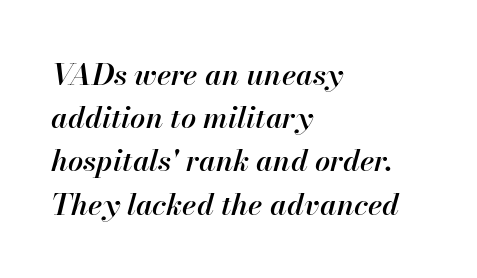
You could not count columns in this text — the font is proportionally spaced. The designer left line spacing at the default. The letters are slanted; this is an italic face. Letter spacing: default. Typeset ragged right — the left edge is the straight one. Compared with an ordinary text face, these strokes are moderately heavier — a semibold.
